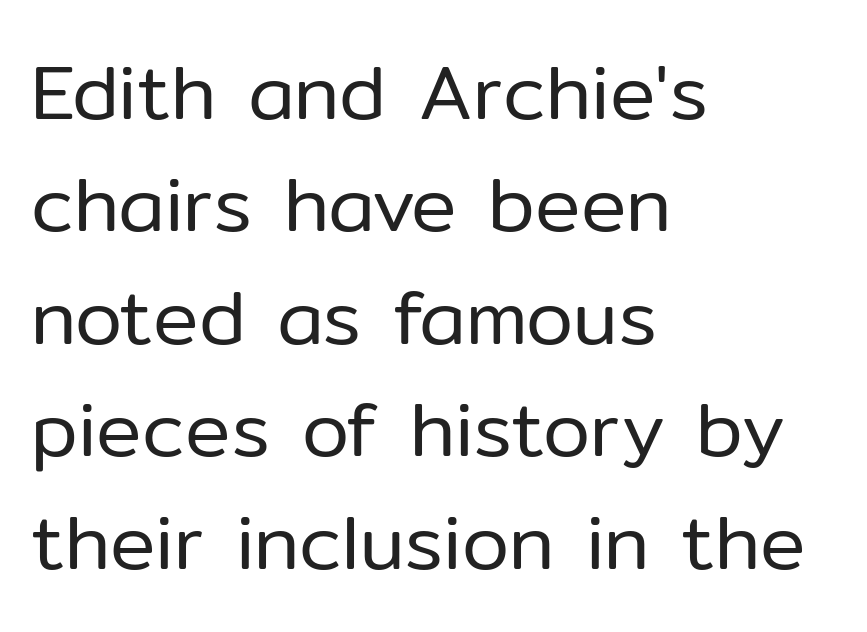
Q: Is the text bold? A: No.
Q: Is the text italic (slanted)? A: No, it is upright.
Q: Is the typeface a serif or a sans-serif typeface? A: Sans-serif.
Q: Is the text underlined? A: No.
Q: How is the paragraph aligned? A: Left-aligned.
Q: Is the spacing between letters normal or unusually wide? A: Normal.
Q: Is the spacing between lines tight, normal or loose? A: Normal.
Q: Width (condensed, normal, or wide)? A: Normal.
Q: Stroke contrast? A: Low.
Q: x-height? A: Medium.
Q: Monospaced? A: No.
